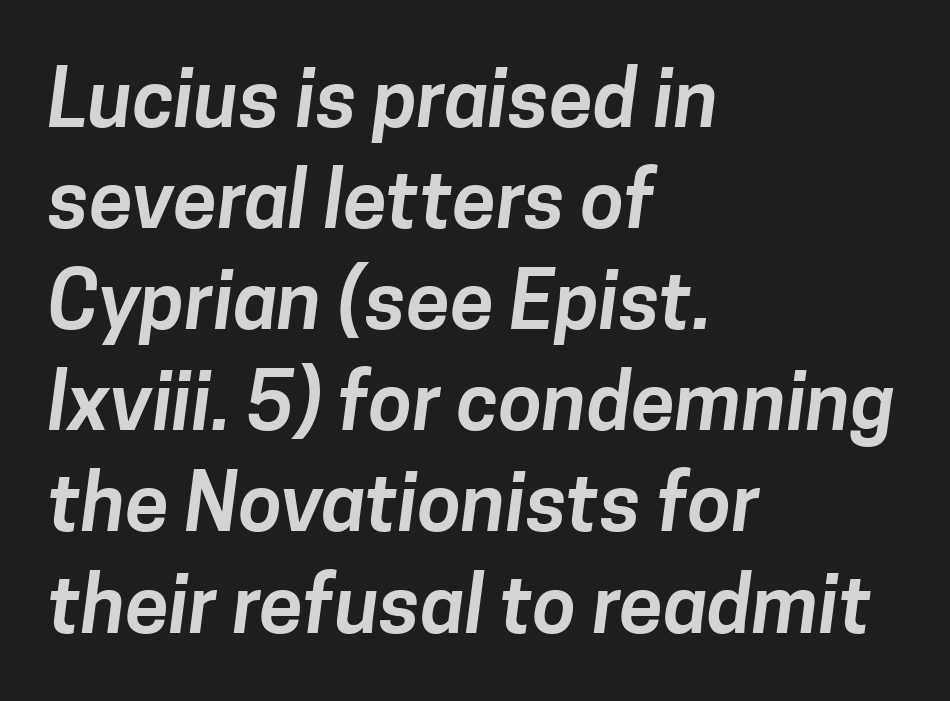
The image shows 79 px sans-serif type; set left-aligned, normal line spacing (1.28x), normal letter spacing, not underlined; low stroke contrast and a medium x-height.
